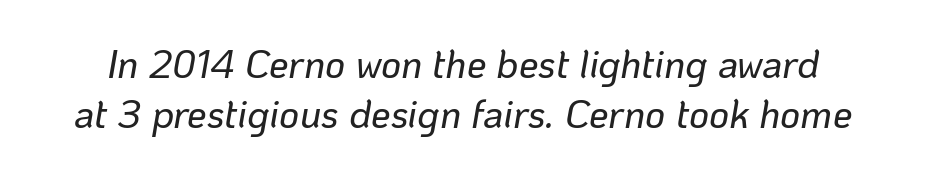
{"italic": "yes", "lean": "right", "slant_degrees": 10, "width": "normal", "stroke_contrast": "low", "x_height": "medium", "monospaced": "no", "underline": "no", "line_spacing": "normal", "line_spacing_ratio": 1.27, "letter_spacing": "normal", "letter_spacing_em": 0.0, "glyph_px": 39}
